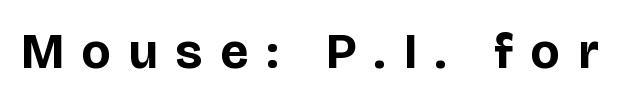
{"serif": "no", "italic": "no", "bold": "yes", "weight": "bold", "width": "normal", "stroke_contrast": "low", "x_height": "large", "monospaced": "no", "underline": "no", "letter_spacing": "wide", "letter_spacing_em": 0.37, "glyph_px": 50}
